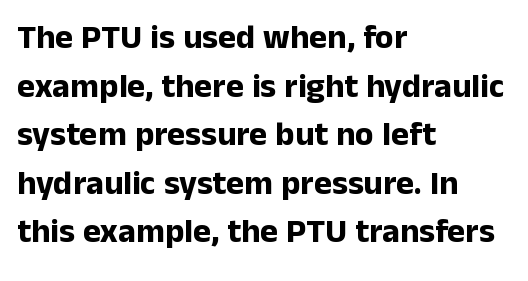
{"serif": "no", "italic": "no", "bold": "yes", "weight": "bold", "width": "normal", "stroke_contrast": "low", "x_height": "medium", "monospaced": "no", "underline": "no", "align": "left", "line_spacing": "normal", "line_spacing_ratio": 1.43, "letter_spacing": "normal", "letter_spacing_em": 0.0, "glyph_px": 34}
